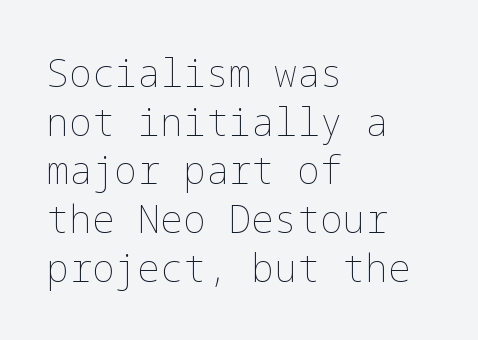
Q: Is the text bold? A: No.
Q: Is the text italic (slanted)? A: No, it is upright.
Q: Is the text underlined? A: No.
Q: How is the paragraph aligned? A: Left-aligned.
Q: Is the spacing between letters normal or unusually wide? A: Normal.
Q: Is the spacing between lines tight, normal or loose? A: Normal.
Q: Width (condensed, normal, or wide)? A: Normal.
Q: Stroke contrast? A: Low.
Q: x-height? A: Medium.
